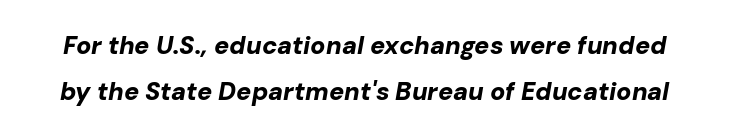
Is the letter spacing exaggerated? No — it looks like the ordinary default. An italicized treatment has been applied to the whole sample. Is the type bold? Yes — the strokes are clearly thick and heavy. The strip under each line holds only bare page.
